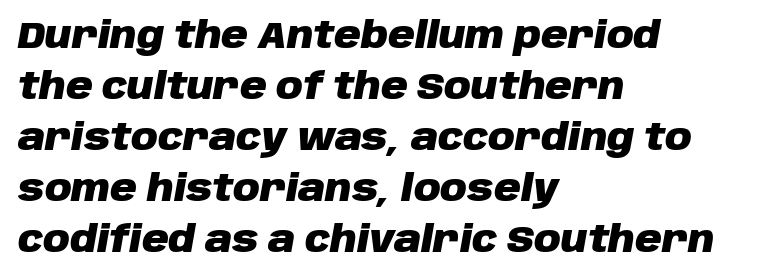
The image shows 37 px heavy type, italic (leaning right); set left-aligned, normal line spacing (1.38x), normal letter spacing, not underlined; low stroke contrast and a large x-height.
